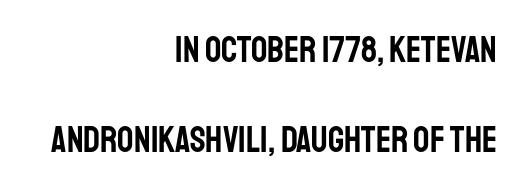
The type family on display is of the sans-serif kind. Looks like regular typesetting: each glyph gets only the width it needs. Nobody touched the tracking dial on this one. Decoration check: the copy has no underline. Unlike italic type, these characters show no tilt at all.
